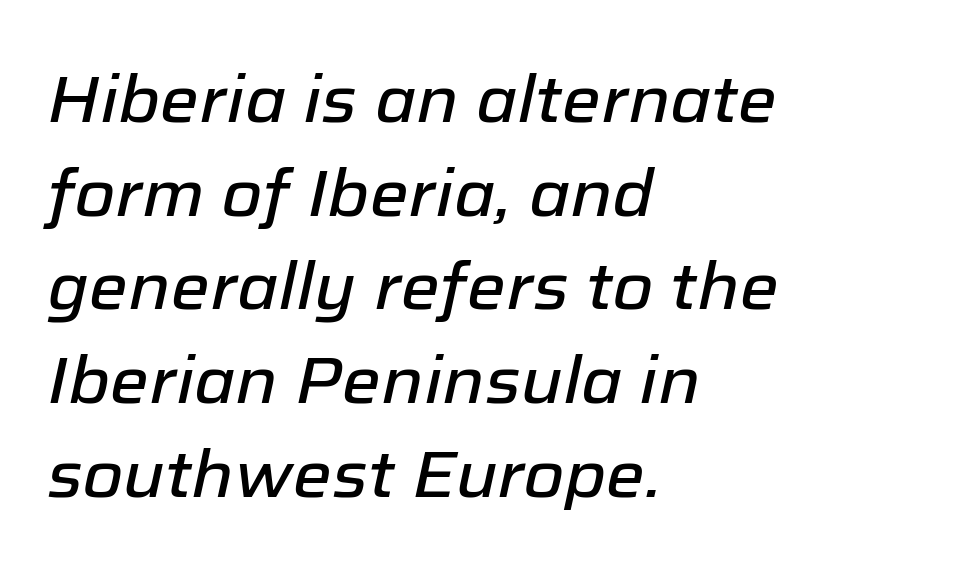
Slanted lettering throughout. The rendering keeps characters at their native spacing. The passage shown is not underscored anywhere. Proportional: the letters do not fall into vertical columns. Is the block centered? No — it sits flush against the left margin.
